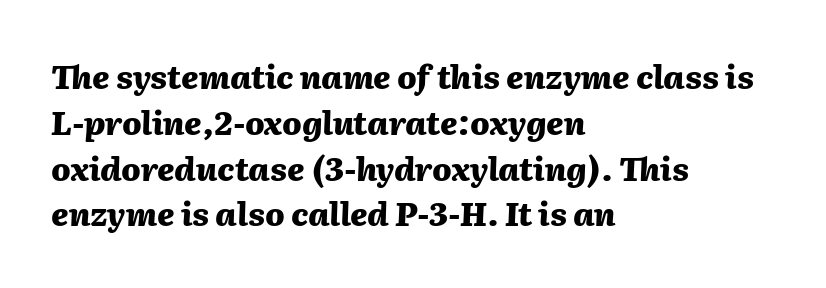
{"italic": "yes", "lean": "right", "slant_degrees": 2, "bold": "yes", "weight": "heavy", "width": "normal", "stroke_contrast": "medium", "x_height": "medium", "monospaced": "no", "underline": "no", "align": "left", "line_spacing": "normal", "line_spacing_ratio": 1.43, "letter_spacing": "normal", "letter_spacing_em": 0.0, "glyph_px": 32}
